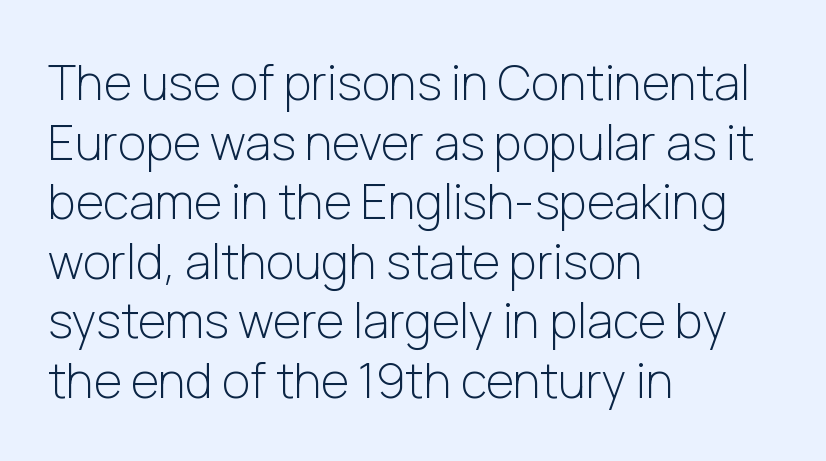
{"serif": "no", "italic": "no", "bold": "no", "weight": "light", "width": "normal", "stroke_contrast": "low", "x_height": "medium", "monospaced": "no", "underline": "no", "align": "left", "line_spacing_ratio": 1.24, "letter_spacing": "normal", "letter_spacing_em": 0.0, "glyph_px": 48}
